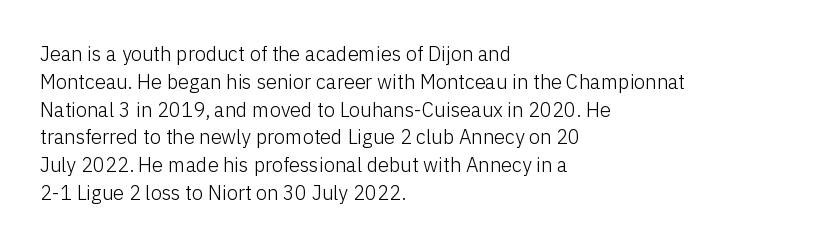
Q: Is the text bold? A: No.
Q: Is the text italic (slanted)? A: No, it is upright.
Q: Is the text underlined? A: No.
Q: How is the paragraph aligned? A: Left-aligned.
Q: Is the spacing between letters normal or unusually wide? A: Normal.
Q: Is the spacing between lines tight, normal or loose? A: Normal.
